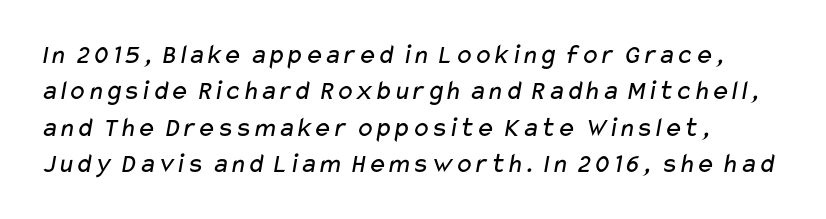
Q: Is the text bold? A: No.
Q: Is the typeface a serif or a sans-serif typeface? A: Sans-serif.
Q: Is the text underlined? A: No.
Q: Is the spacing between letters normal or unusually wide? A: Normal.
Q: Is the spacing between lines tight, normal or loose? A: Normal.
Q: Width (condensed, normal, or wide)? A: Wide.
Q: Stroke contrast? A: Low.
Q: x-height? A: Medium.
Q: Monospaced? A: No.
